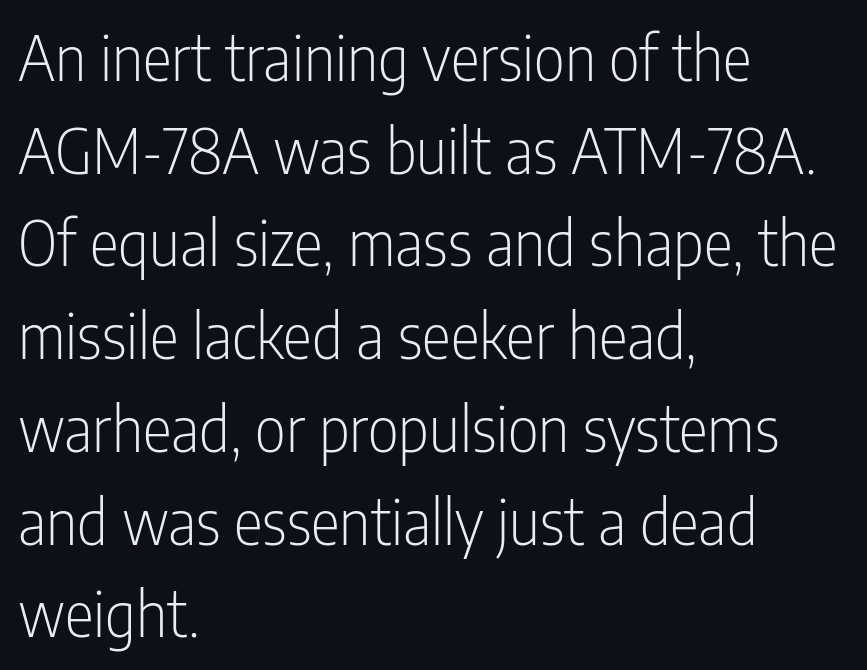
Is this a fixed-width face? No — the glyphs have proportional, varying widths. Descender tails drop into unmarked territory. Which margin do the lines hug? The left one — the right edge is uneven. Is there any slant? The stems are plumb.
